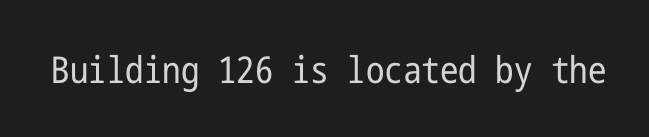
You could call the tracking neutral — neither tight nor loose. Nope, not italic — everything's standing straight. Font category for this specimen: sans-serif. Stroke thickness stays within the range of a standard reading face or lighter.
